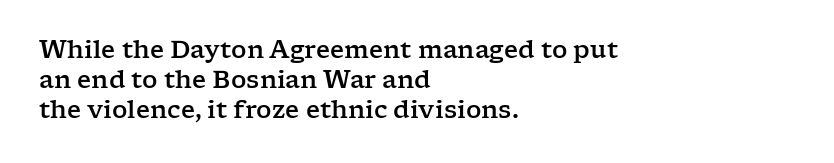
The lines in this sample share a left origin and differ only in where they stop. Tracking here is standard; glyphs follow each other at the usual distance. How would I describe the line gaps? Plain and ordinary. You can tell it's not italic because the verticals are truly vertical.
